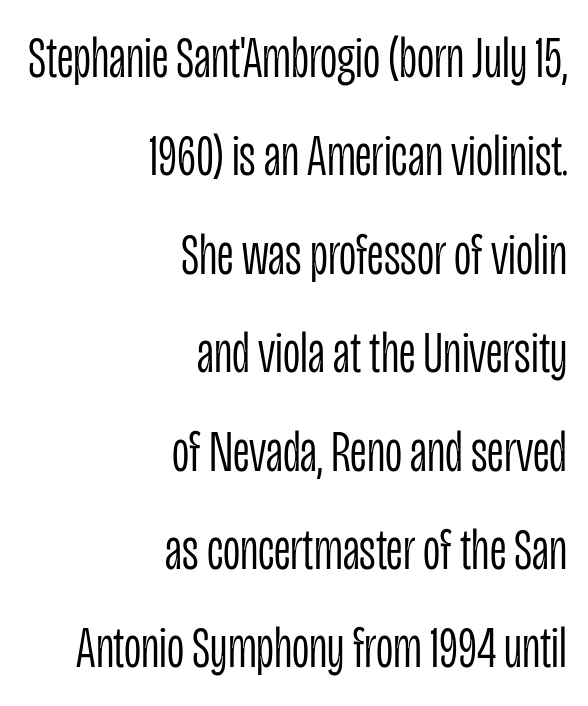
What's the leading like? Ordinary, nothing unusual. This sample has the flowing, uneven cadence of proportional lettering. The foot of each line stays bare and open. Characters remain perfectly vertical along every line.
